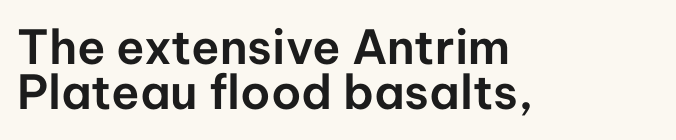
Tracking value appears to be zero — textbook default spacing. Summary of vertical rhythm: compact, with narrow interline spacing. Notice how the passage keeps a crisp vertical edge on the left only. Think of a printed novel: that variable character pitch is what you see here. Characters remain perfectly vertical along every line. The passage shown is not underscored anywhere.
